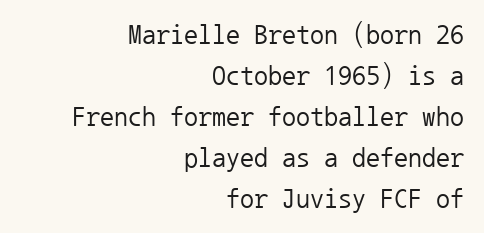
The image shows 28 px regular-weight sans-serif type, upright, monospaced; set right-aligned, normal line spacing (1.46x), normal letter spacing, not underlined; low stroke contrast and a medium x-height.
